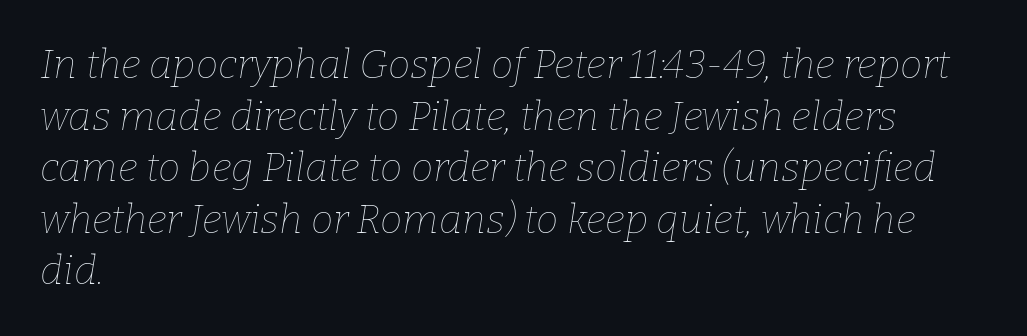
This sample is left-justified, so line endings fall wherever the words run out. Summary of vertical rhythm: regular, with standard interline spacing. You could call the tracking neutral — neither tight nor loose. Summary of weight: not heavy and not bold. The space directly below the letters is spotless.
